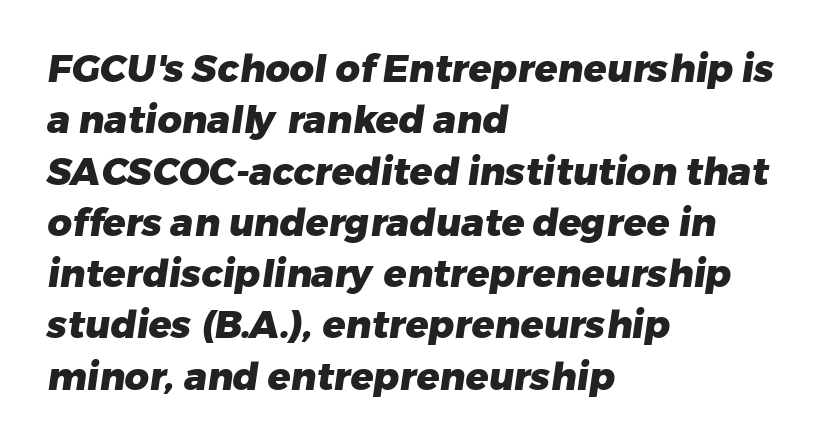
Q: Is the text bold? A: Yes.
Q: Is the typeface a serif or a sans-serif typeface? A: Sans-serif.
Q: Is the text underlined? A: No.
Q: How is the paragraph aligned? A: Left-aligned.
Q: Is the spacing between letters normal or unusually wide? A: Normal.
Q: Is the spacing between lines tight, normal or loose? A: Normal.
Q: Width (condensed, normal, or wide)? A: Normal.
Q: Stroke contrast? A: Low.
Q: x-height? A: Medium.
Q: Monospaced? A: No.
